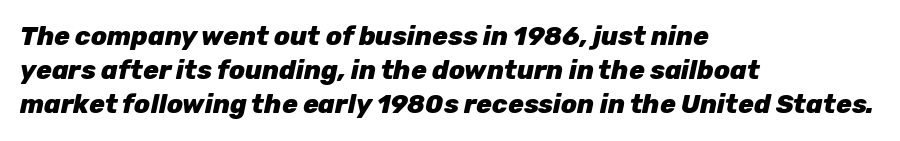
These lines were composed using italics. The gap between lines stays unmarked. A student would call this left alignment; a typographer would say flush left, rag right. The typesetting leans heavy: a genuine bold. Letter spacing: default.
